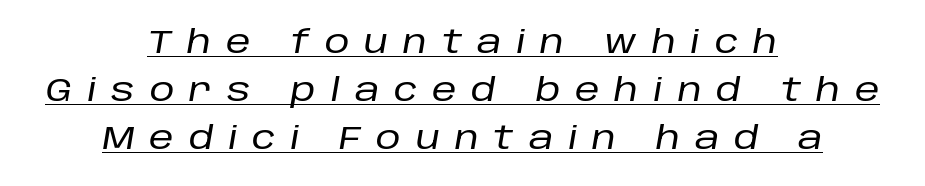
The image shows 31 px text type, italic (leaning right); set centered, normal line spacing (1.55x), unusually wide letter spacing (+0.48 em), underlined; low stroke contrast and a large x-height.
